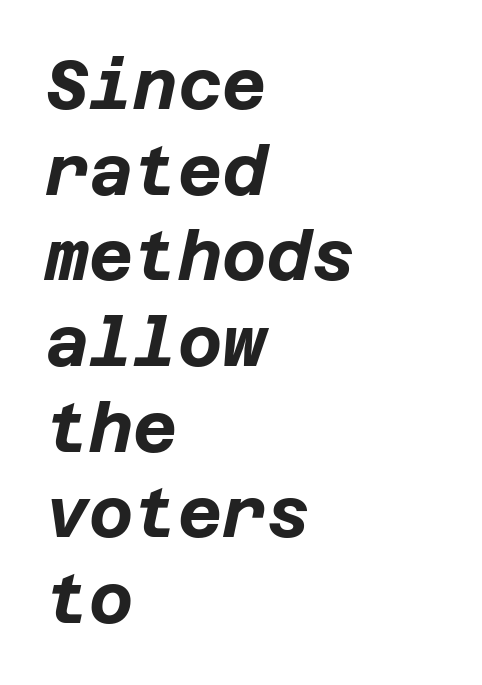
This sample uses plain, unmodified letter spacing. Leading matches the norm, producing a regular column. These lines are set flush left with a ragged right edge. These lines were composed using italics. Just letters on the line, the space beneath them empty. The letters are bold, with thick, heavy strokes.
